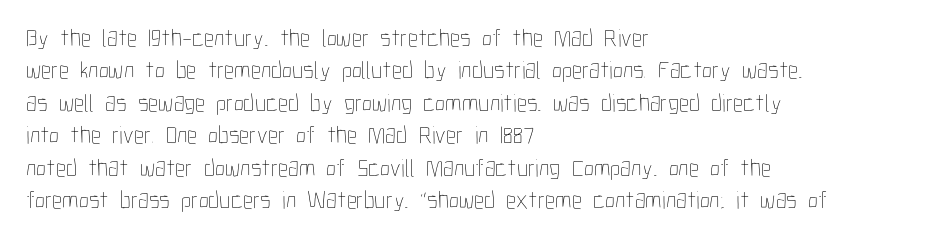
{"italic": "no", "bold": "no", "underline": "no", "align": "left", "line_spacing": "normal", "line_spacing_ratio": 1.3, "letter_spacing": "normal", "letter_spacing_em": 0.0, "glyph_px": 25}
